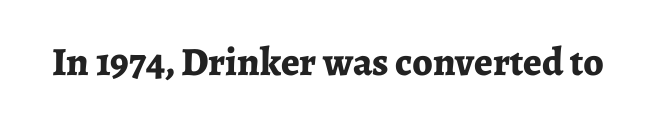
The image shows 40 px bold serif type, upright; set normal letter spacing, not underlined; low stroke contrast and a medium x-height.
